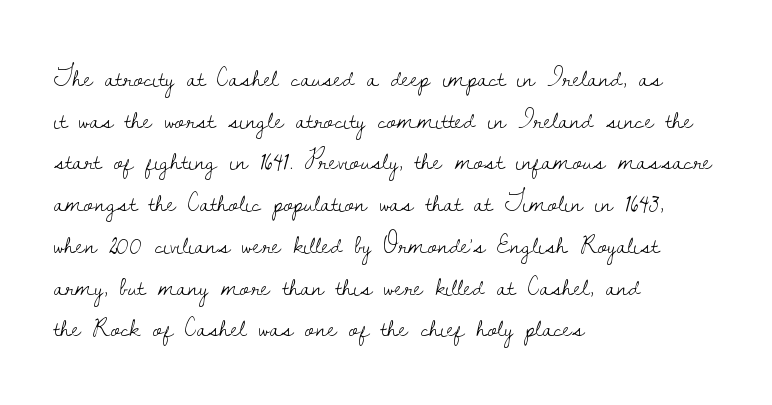
Q: Is the text bold? A: No.
Q: Is the text italic (slanted)? A: Yes.
Q: Is the typeface a serif or a sans-serif typeface? A: Serif.
Q: Is the text underlined? A: No.
Q: How is the paragraph aligned? A: Left-aligned.
Q: Is the spacing between letters normal or unusually wide? A: Normal.
Q: Is the spacing between lines tight, normal or loose? A: Normal.
Q: Width (condensed, normal, or wide)? A: Normal.
Q: Stroke contrast? A: Low.
Q: x-height? A: Small.
Q: Monospaced? A: No.
